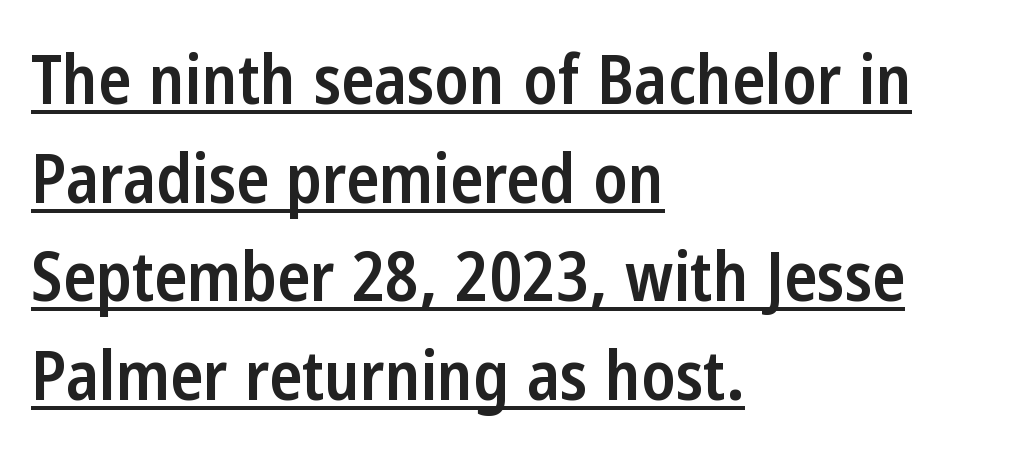
The image shows 68 px semibold, condensed sans-serif type, upright; set left-aligned, normal line spacing (1.45x), normal letter spacing, underlined; low stroke contrast and a medium x-height.
